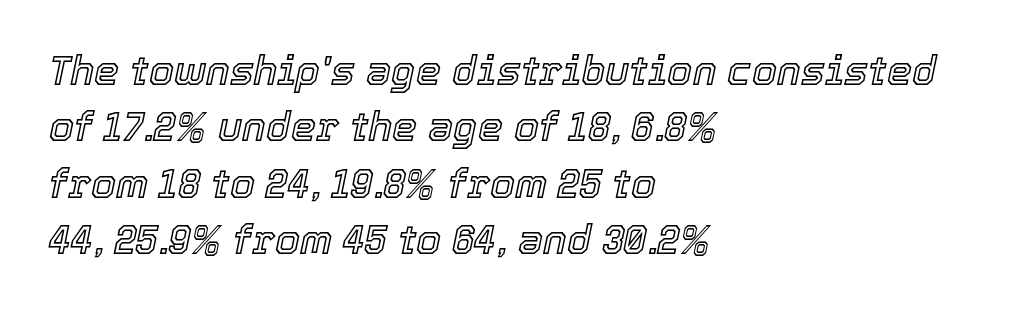
{"italic": "yes", "lean": "right", "slant_degrees": 12, "width": "normal", "x_height": "medium", "monospaced": "no", "underline": "no", "align": "left", "line_spacing": "normal", "line_spacing_ratio": 1.41, "letter_spacing": "normal", "letter_spacing_em": 0.0, "glyph_px": 40}
